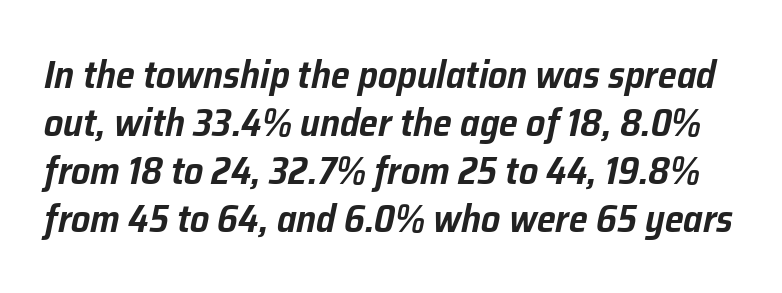
Q: Is the text italic (slanted)? A: Yes, it leans right by about 12 degrees.
Q: Is the text underlined? A: No.
Q: Is the spacing between letters normal or unusually wide? A: Normal.
Q: Is the spacing between lines tight, normal or loose? A: Normal.
Q: Width (condensed, normal, or wide)? A: Normal.
Q: Stroke contrast? A: Low.
Q: x-height? A: Medium.
Q: Monospaced? A: No.
